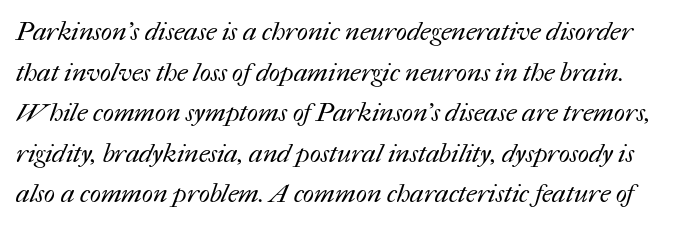
{"bold": "no", "underline": "no", "line_spacing": "normal", "line_spacing_ratio": 1.56, "letter_spacing": "normal", "letter_spacing_em": 0.0, "glyph_px": 26}
